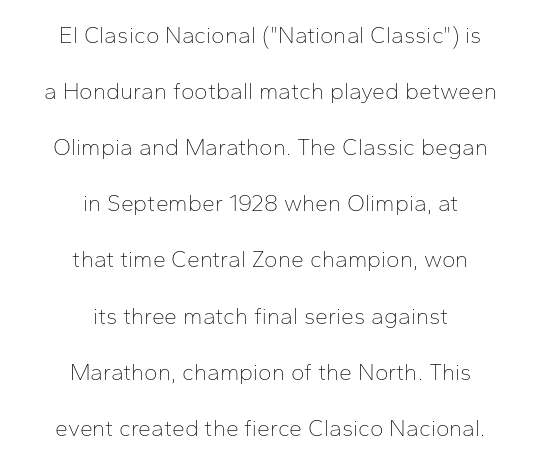
Q: Is the text bold? A: No.
Q: Is the text italic (slanted)? A: No, it is upright.
Q: Is the text underlined? A: No.
Q: How is the paragraph aligned? A: Centered.
Q: Is the spacing between letters normal or unusually wide? A: Normal.
Q: Is the spacing between lines tight, normal or loose? A: Loose.
